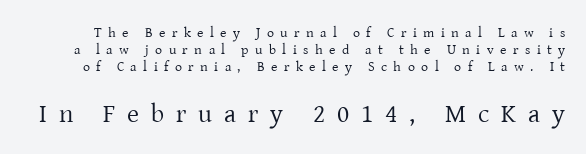
The image shows 26 px text type, upright; set line spacing 1.23x, unusually wide letter spacing (+0.46 em), not underlined; the second (bottom) block is 1.86x larger.
